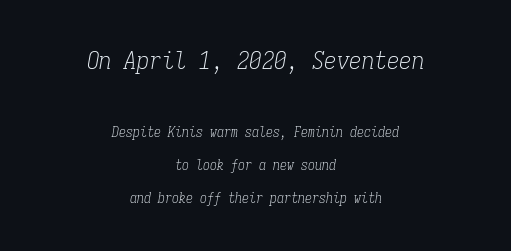
The image shows 25 px text type, italic (leaning right); set centered, loose line spacing (2.35x), normal letter spacing, not underlined; the first (top) block is 1.79x larger.
